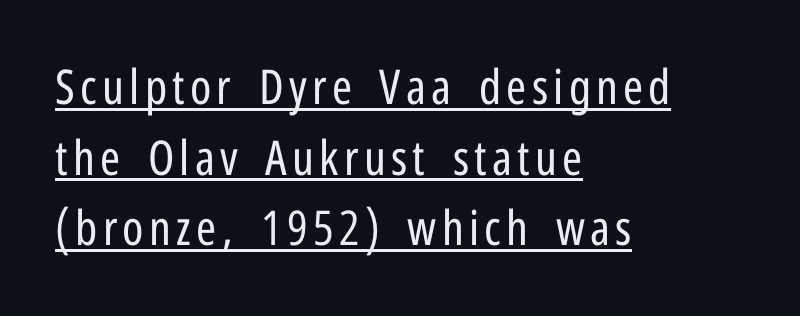
Varying glyph widths throughout — classic text-font behaviour. This sample keeps an unexceptional amount of space between lines. The axis of the letterforms is exactly vertical. The compositor pushed each line to the left boundary.
